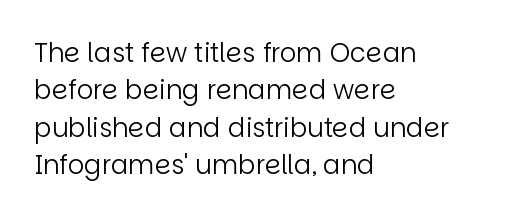
The image shows 26 px text type, upright; set left-aligned, normal line spacing (1.44x), normal letter spacing, not underlined.
